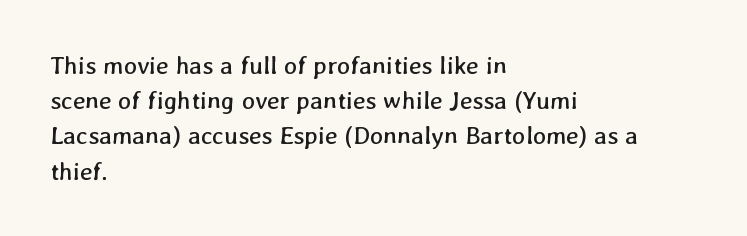
The image shows 25 px text type; set left-aligned, normal line spacing (1.41x), normal letter spacing, not underlined.
